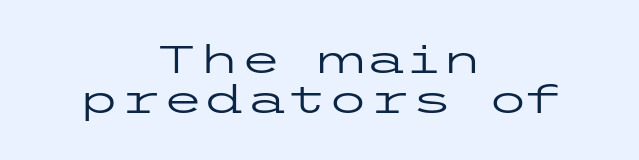
The image shows 38 px regular-weight, wide sans-serif type, upright; set centered, tight line spacing (1.04x), normal letter spacing, not underlined; low stroke contrast and a medium x-height.
